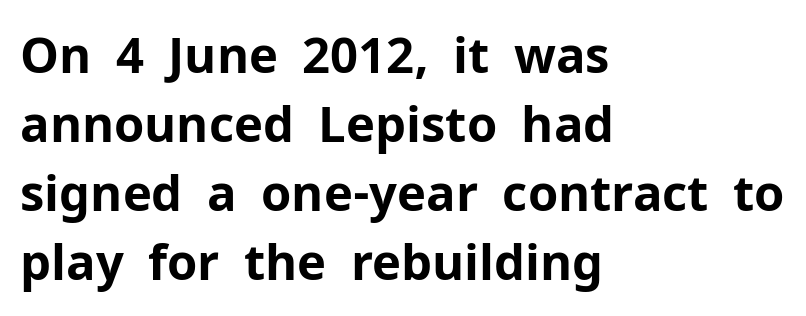
{"serif": "no", "italic": "no", "bold": "yes", "weight": "bold", "width": "normal", "stroke_contrast": "low", "x_height": "medium", "monospaced": "no", "underline": "no", "align": "left", "line_spacing": "normal", "line_spacing_ratio": 1.41, "letter_spacing": "normal", "letter_spacing_em": 0.0, "glyph_px": 49}
